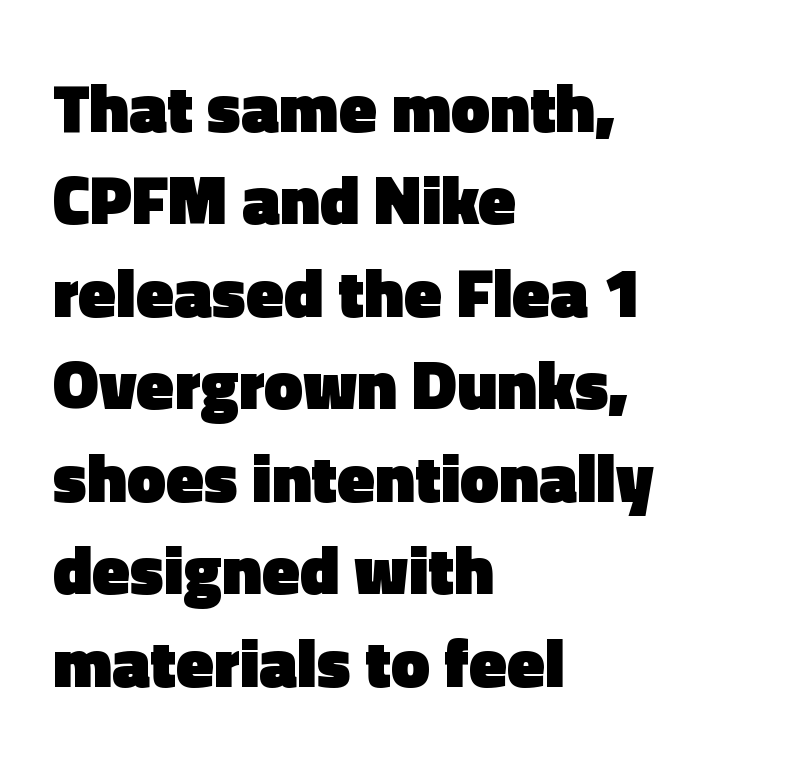
Q: Is the text bold? A: Yes.
Q: Is the text italic (slanted)? A: No, it is upright.
Q: Is the typeface a serif or a sans-serif typeface? A: Sans-serif.
Q: Is the text underlined? A: No.
Q: How is the paragraph aligned? A: Left-aligned.
Q: Is the spacing between letters normal or unusually wide? A: Normal.
Q: Is the spacing between lines tight, normal or loose? A: Normal.
Q: Width (condensed, normal, or wide)? A: Normal.
Q: x-height? A: Medium.
Q: Monospaced? A: No.
